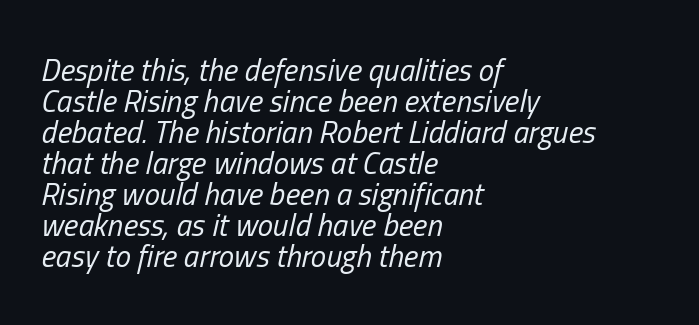
{"italic": "yes", "lean": "right", "slant_degrees": 13, "bold": "no", "weight": "regular", "width": "condensed", "stroke_contrast": "low", "x_height": "medium", "monospaced": "no", "underline": "no", "align": "left", "line_spacing": "tight", "line_spacing_ratio": 1.0, "letter_spacing": "normal", "letter_spacing_em": 0.0, "glyph_px": 31}
